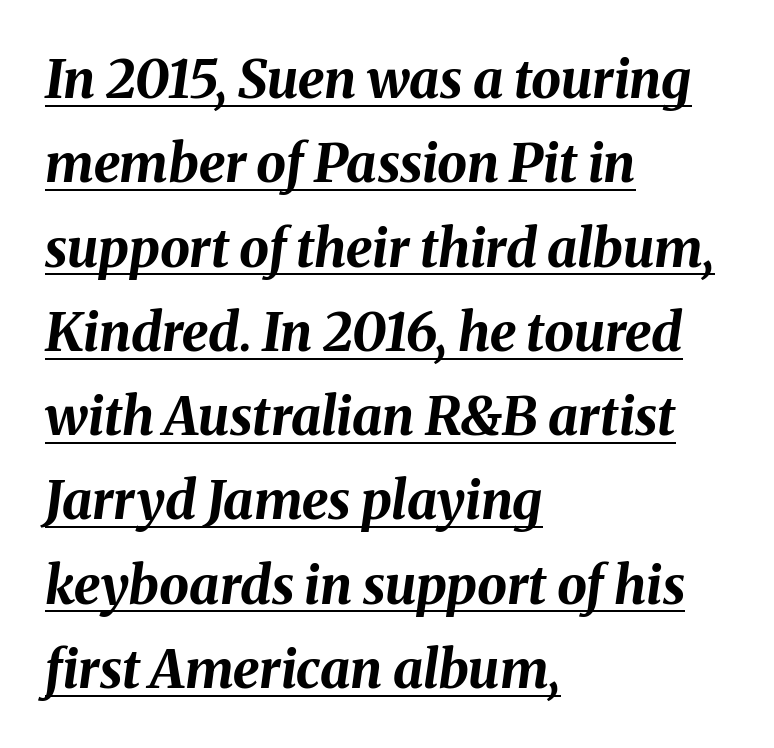
Q: Is the text bold? A: Yes.
Q: Is the text italic (slanted)? A: Yes, it leans right by about 8 degrees.
Q: Is the text underlined? A: Yes.
Q: How is the paragraph aligned? A: Left-aligned.
Q: Is the spacing between letters normal or unusually wide? A: Normal.
Q: Is the spacing between lines tight, normal or loose? A: Normal.
Q: Width (condensed, normal, or wide)? A: Normal.
Q: Stroke contrast? A: Medium.
Q: x-height? A: Medium.
Q: Monospaced? A: No.
